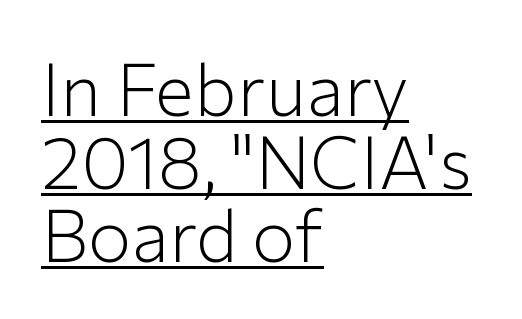
{"serif": "no", "italic": "no", "bold": "no", "weight": "light", "width": "normal", "stroke_contrast": "low", "x_height": "medium", "monospaced": "no", "underline": "yes", "align": "left", "line_spacing": "tight", "line_spacing_ratio": 1.0, "letter_spacing": "normal", "letter_spacing_em": 0.0, "glyph_px": 73}
